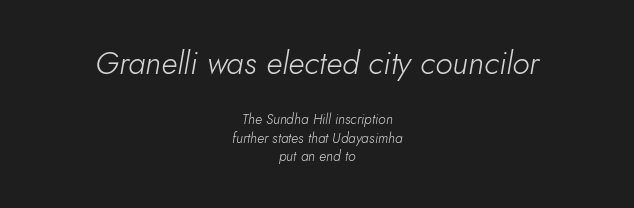
{"italic": "yes", "lean": "right", "slant_degrees": 10, "bold": "no", "weight": "light", "width": "normal", "stroke_contrast": "low", "x_height": "small", "monospaced": "no", "underline": "no", "align": "center", "line_spacing": "normal", "line_spacing_ratio": 1.33, "letter_spacing": "normal", "letter_spacing_em": 0.0, "larger_block": "first", "size_ratio": 2.29, "glyph_px": 32}
